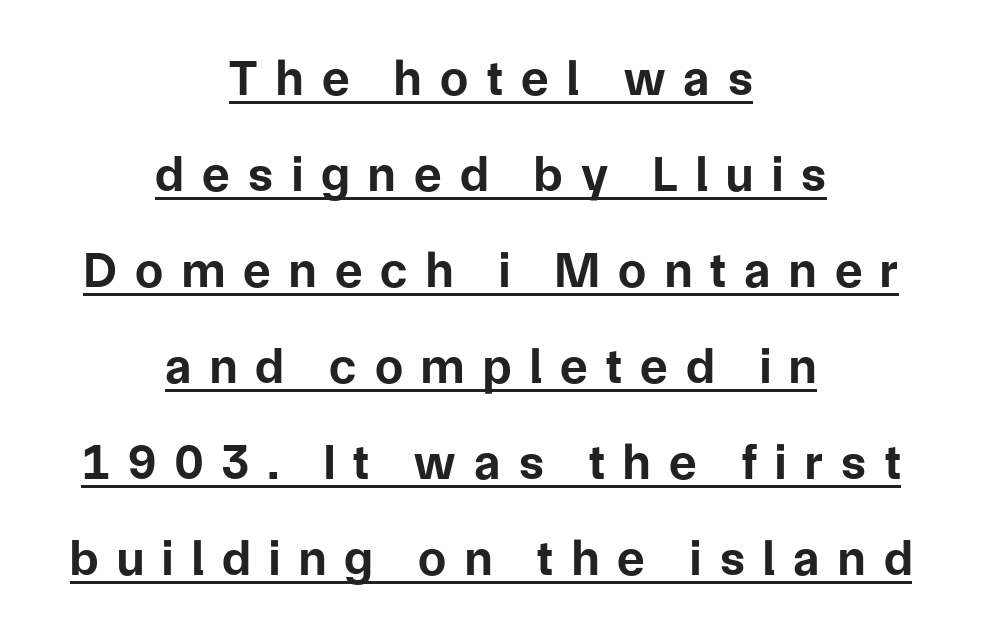
{"serif": "no", "italic": "no", "bold": "yes", "weight": "bold", "width": "normal", "stroke_contrast": "low", "x_height": "medium", "monospaced": "no", "underline": "yes", "align": "center", "line_spacing": "loose", "line_spacing_ratio": 1.92, "letter_spacing": "wide", "letter_spacing_em": 0.37, "glyph_px": 50}
